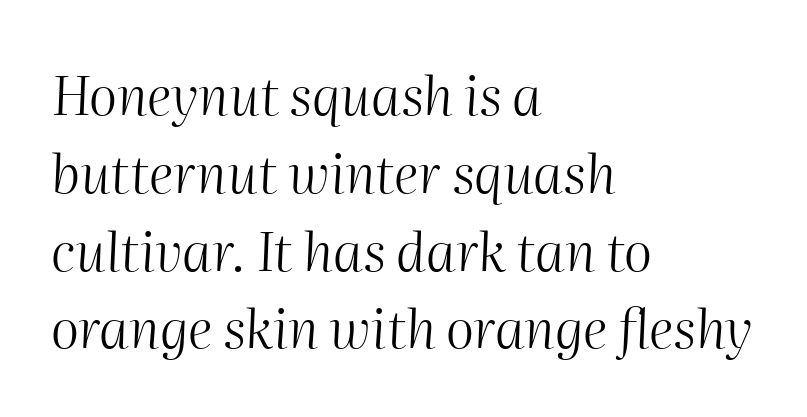
The strokes carry an ordinary text weight at most. Note the varied advance widths — an 'i' is clearly narrower than an 'm'. The ragged edge is on the right, which tells us the setting is flush left. These lines keep a tight, regular rhythm from letter to letter. The rendering applies a slant to the glyphs.
